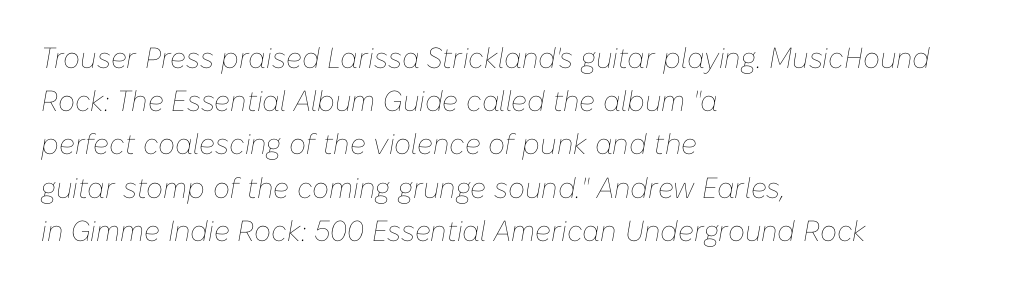
These lines stack with their left ends in a neat column. The tracking reads as untouched default to a designer's eye. Weight: regular or lighter. The rendering applies a slant to the glyphs. Check the space under the baseline: it is left empty.
